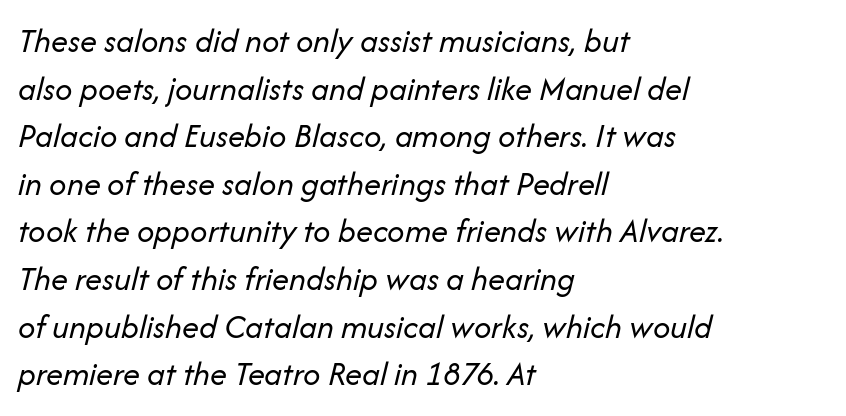
Q: Is the text bold? A: No.
Q: Is the text italic (slanted)? A: Yes, it leans right by about 14 degrees.
Q: Is the text underlined? A: No.
Q: How is the paragraph aligned? A: Left-aligned.
Q: Is the spacing between letters normal or unusually wide? A: Normal.
Q: Is the spacing between lines tight, normal or loose? A: Normal.
Q: Width (condensed, normal, or wide)? A: Normal.
Q: Stroke contrast? A: Low.
Q: x-height? A: Medium.
Q: Monospaced? A: No.
